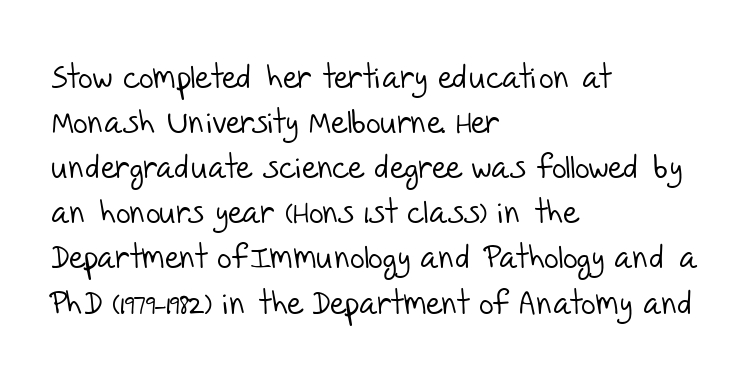
{"serif": "no", "bold": "no", "weight": "light", "width": "normal", "stroke_contrast": "low", "x_height": "large", "monospaced": "no", "underline": "no", "align": "left", "line_spacing": "normal", "line_spacing_ratio": 1.41, "letter_spacing": "normal", "letter_spacing_em": 0.0, "glyph_px": 32}
